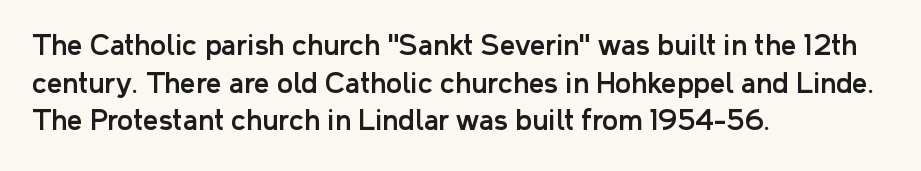
Q: Is the text italic (slanted)? A: No, it is upright.
Q: Is the text underlined? A: No.
Q: How is the paragraph aligned? A: Left-aligned.
Q: Is the spacing between letters normal or unusually wide? A: Normal.
Q: Is the spacing between lines tight, normal or loose? A: Normal.
